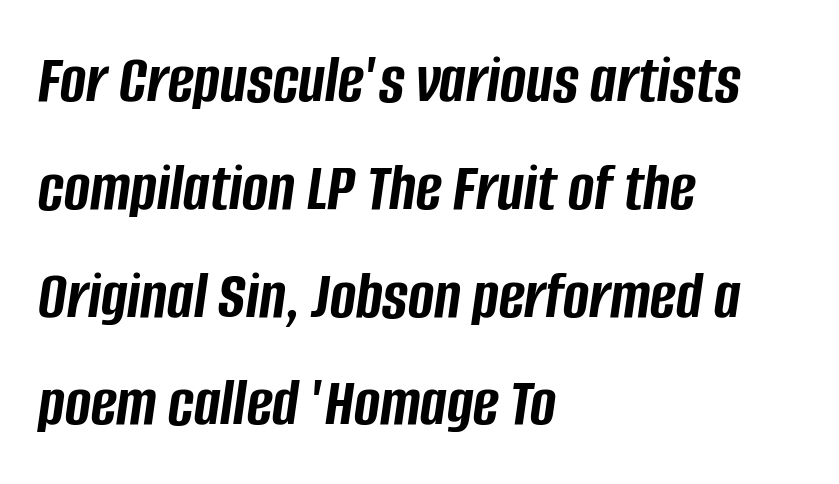
Q: Is the text bold? A: Yes.
Q: Is the text italic (slanted)? A: Yes, it leans right by about 8 degrees.
Q: Is the text underlined? A: No.
Q: How is the paragraph aligned? A: Left-aligned.
Q: Is the spacing between letters normal or unusually wide? A: Normal.
Q: Is the spacing between lines tight, normal or loose? A: Normal.
Q: Width (condensed, normal, or wide)? A: Condensed.
Q: Stroke contrast? A: Low.
Q: x-height? A: Large.
Q: Monospaced? A: No.
